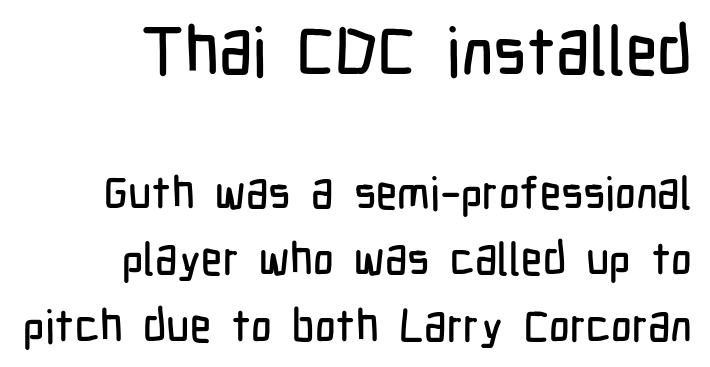
The string is rendered with underlining switched off. In terms of letterspacing, this is plain default setting. Note the varied advance widths — an 'i' is clearly narrower than an 'm'. Whoever set this made the first block the dominant, larger element. The lines in this sample share a right terminus and differ only in where they begin. Ordinary non-slanted type is in use.
